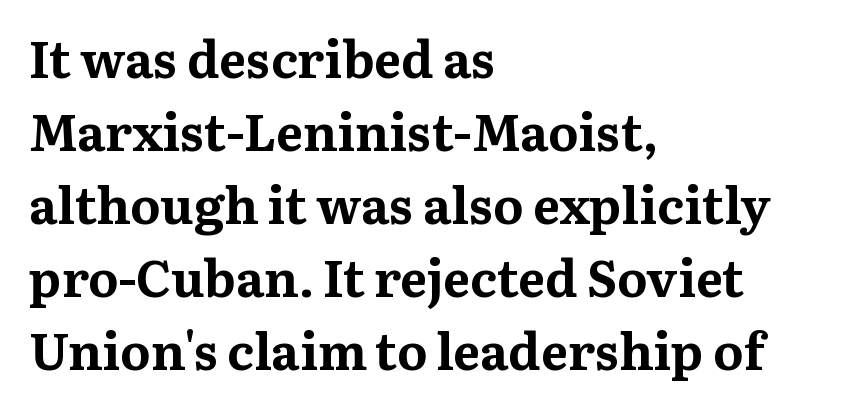
{"serif": "yes", "italic": "no", "bold": "yes", "weight": "bold", "width": "normal", "stroke_contrast": "medium", "x_height": "medium", "monospaced": "no", "underline": "no", "align": "left", "line_spacing": "normal", "line_spacing_ratio": 1.43, "letter_spacing": "normal", "letter_spacing_em": 0.0, "glyph_px": 51}
